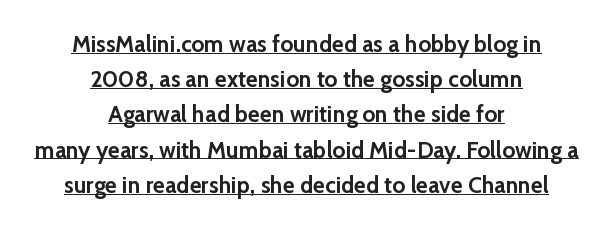
Q: Is the text bold? A: Yes.
Q: Is the text italic (slanted)? A: No, it is upright.
Q: Is the text underlined? A: Yes.
Q: How is the paragraph aligned? A: Centered.
Q: Is the spacing between letters normal or unusually wide? A: Normal.
Q: Is the spacing between lines tight, normal or loose? A: Normal.
